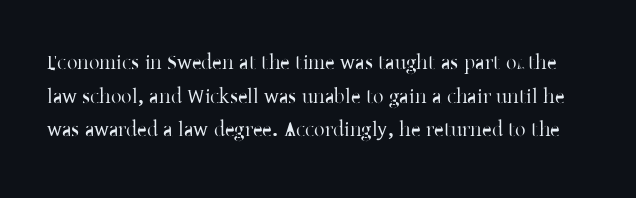
Q: Is the text italic (slanted)? A: No, it is upright.
Q: Is the text underlined? A: No.
Q: Is the spacing between letters normal or unusually wide? A: Normal.
Q: Is the spacing between lines tight, normal or loose? A: Normal.
